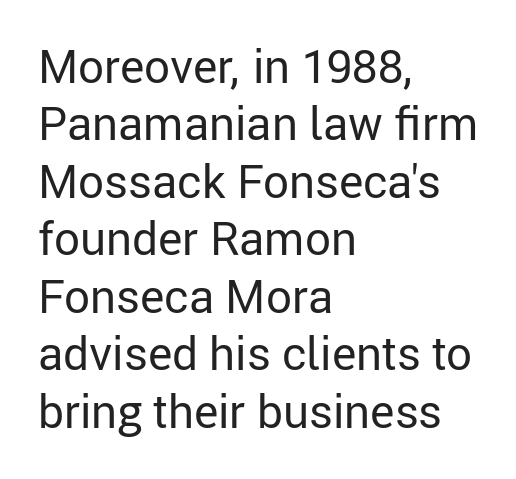
Q: Is the text bold? A: No.
Q: Is the text italic (slanted)? A: No, it is upright.
Q: Is the typeface a serif or a sans-serif typeface? A: Sans-serif.
Q: Is the text underlined? A: No.
Q: How is the paragraph aligned? A: Left-aligned.
Q: Is the spacing between letters normal or unusually wide? A: Normal.
Q: Is the spacing between lines tight, normal or loose? A: Normal.
Q: Width (condensed, normal, or wide)? A: Normal.
Q: Stroke contrast? A: Low.
Q: x-height? A: Medium.
Q: Monospaced? A: No.
